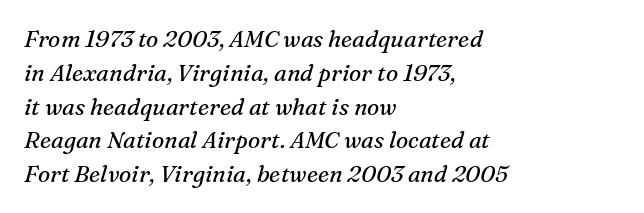
The image shows 23 px text type, italic (leaning right); set left-aligned, normal line spacing (1.47x), normal letter spacing, not underlined.
